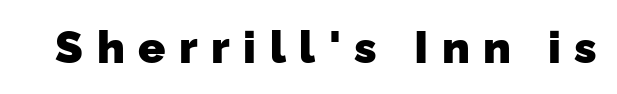
The image shows 45 px heavy sans-serif type; set unusually wide letter spacing (+0.3 em), not underlined; low stroke contrast and a medium x-height.
